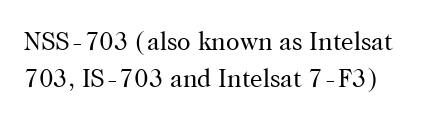
Q: Is the text bold? A: No.
Q: Is the text italic (slanted)? A: No, it is upright.
Q: Is the text underlined? A: No.
Q: Is the spacing between letters normal or unusually wide? A: Normal.
Q: Is the spacing between lines tight, normal or loose? A: Normal.
